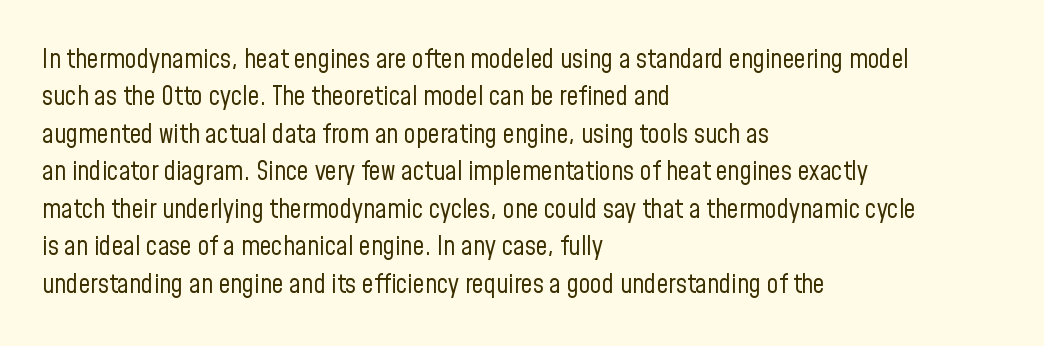
{"italic": "no", "bold": "no", "underline": "no", "align": "left", "line_spacing": "normal", "line_spacing_ratio": 1.44, "letter_spacing": "normal", "letter_spacing_em": 0.0, "glyph_px": 26}
